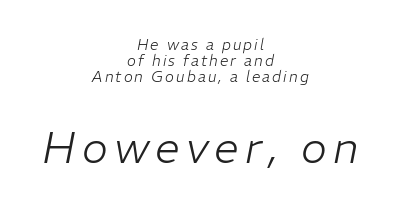
The image shows 44 px light type, italic (leaning right); set centered, tight line spacing (1.08x), not underlined; the second (bottom) block is 2.93x larger; low stroke contrast and a medium x-height.
